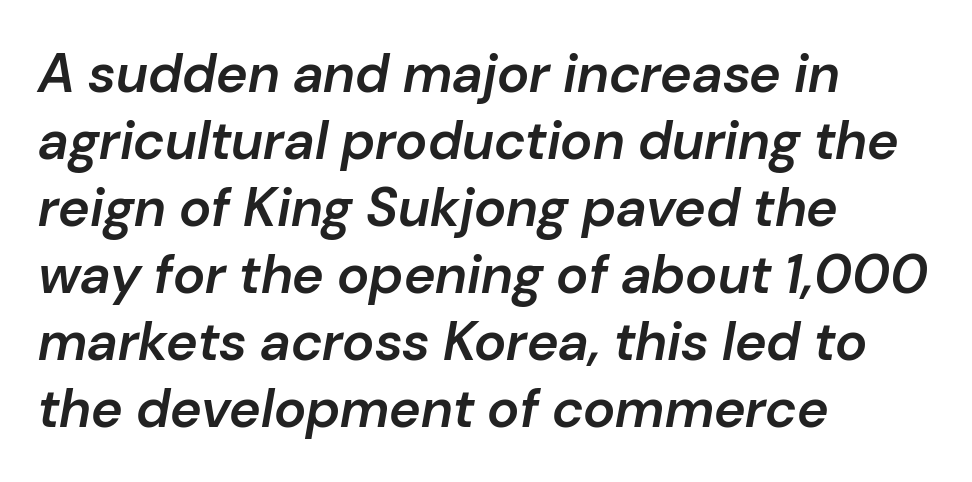
{"italic": "yes", "lean": "right", "slant_degrees": 10, "bold": "semi", "weight": "semibold", "width": "normal", "stroke_contrast": "low", "x_height": "medium", "monospaced": "no", "underline": "no", "align": "left", "line_spacing_ratio": 1.24, "letter_spacing": "normal", "letter_spacing_em": 0.0, "glyph_px": 54}
